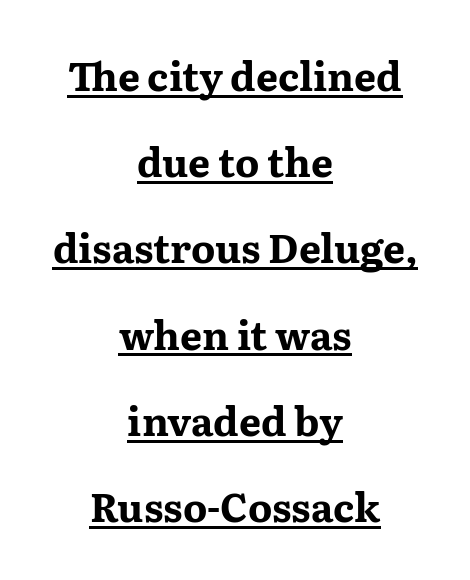
What kind of face is this? One with serifs. Unlike italic type, these characters show no tilt at all. Look at the tracking — it's just the regular setting, nothing added. The string is rendered with underlining switched on.
